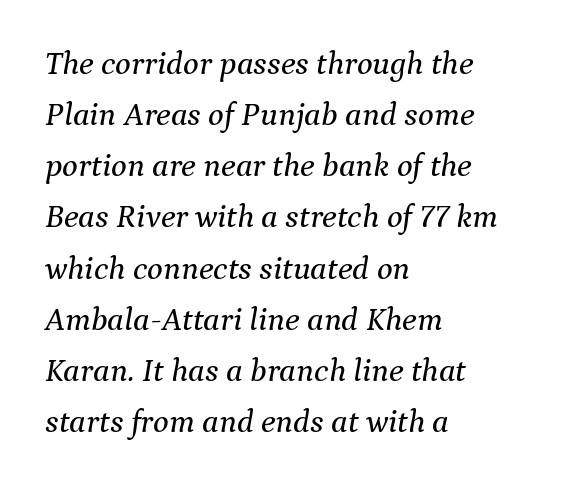
{"serif": "yes", "italic": "yes", "lean": "right", "slant_degrees": 9, "width": "normal", "stroke_contrast": "medium", "x_height": "medium", "monospaced": "no", "underline": "no", "align": "left", "line_spacing": "normal", "line_spacing_ratio": 1.55, "letter_spacing": "normal", "letter_spacing_em": 0.0, "glyph_px": 33}
